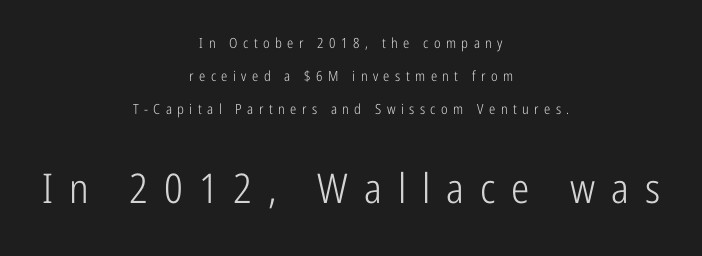
{"serif": "no", "italic": "no", "bold": "no", "weight": "light", "width": "condensed", "stroke_contrast": "low", "x_height": "medium", "monospaced": "no", "underline": "no", "align": "center", "line_spacing": "loose", "line_spacing_ratio": 2.35, "letter_spacing": "wide", "letter_spacing_em": 0.39, "larger_block": "second", "size_ratio": 2.93, "glyph_px": 41}
